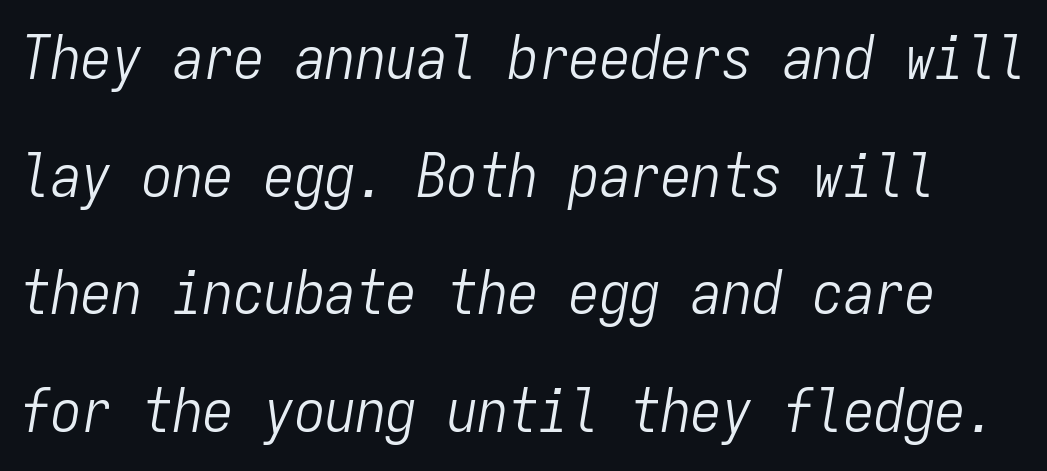
The image shows 61 px light, condensed type, italic (leaning right), monospaced; set loose line spacing (1.93x), normal letter spacing, not underlined; low stroke contrast and a medium x-height.
